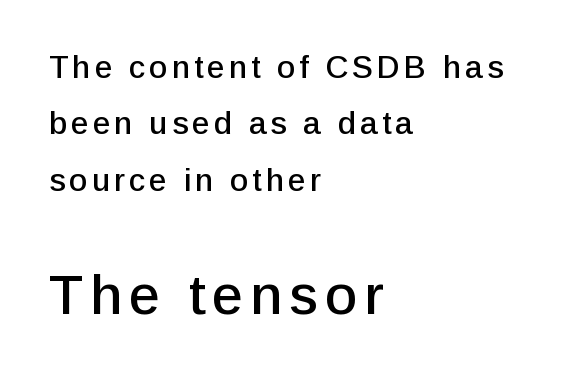
{"serif": "no", "italic": "no", "width": "normal", "stroke_contrast": "low", "x_height": "medium", "monospaced": "no", "underline": "no", "align": "left", "line_spacing_ratio": 1.76, "larger_block": "second", "size_ratio": 1.75, "glyph_px": 56}
